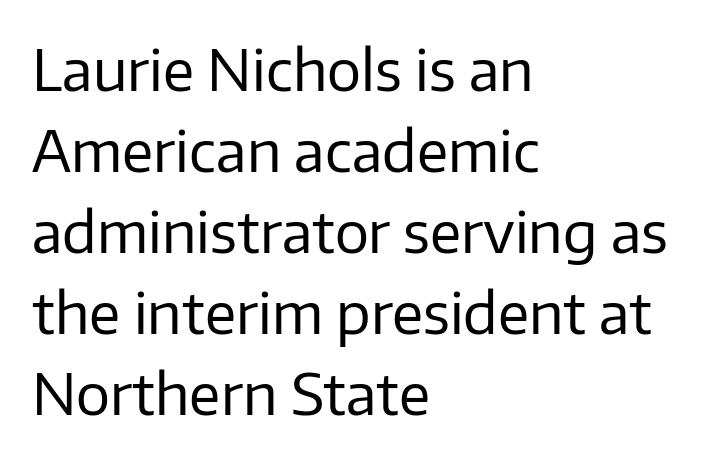
Q: Is the text bold? A: No.
Q: Is the text italic (slanted)? A: No, it is upright.
Q: Is the typeface a serif or a sans-serif typeface? A: Sans-serif.
Q: Is the text underlined? A: No.
Q: How is the paragraph aligned? A: Left-aligned.
Q: Is the spacing between letters normal or unusually wide? A: Normal.
Q: Is the spacing between lines tight, normal or loose? A: Normal.
Q: Width (condensed, normal, or wide)? A: Normal.
Q: Stroke contrast? A: Low.
Q: x-height? A: Medium.
Q: Monospaced? A: No.
